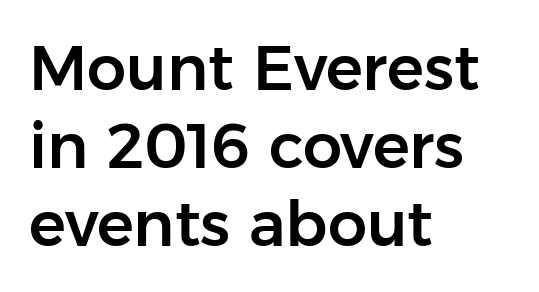
What stands out about the letter spacing? Nothing — it is the standard amount. Anything drawn beneath the words? Only blank space. The axis of the letterforms is exactly vertical. Are there feet on the stems? There aren't — it's a sans.
